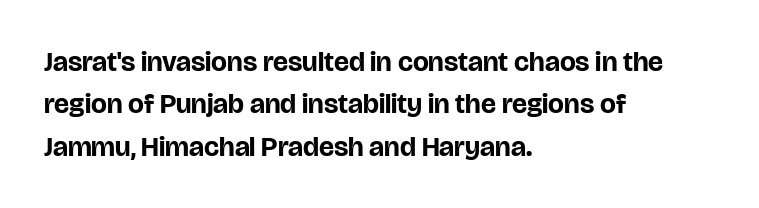
The image shows 28 px bold sans-serif type, upright; set left-aligned, normal line spacing (1.51x), normal letter spacing, not underlined; low stroke contrast and a large x-height.
